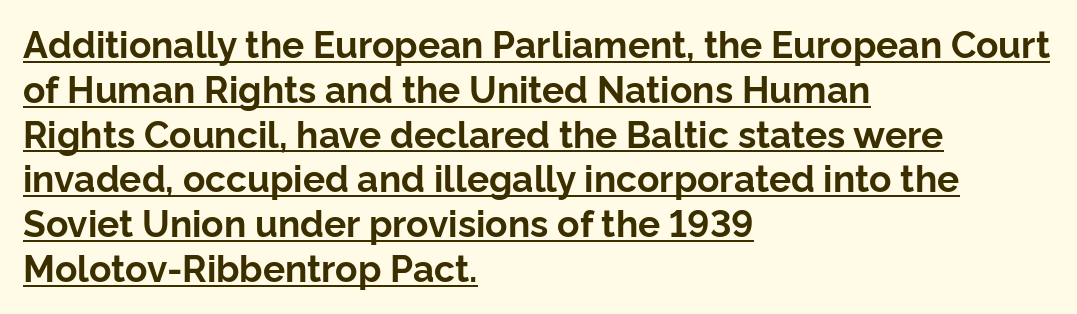
Q: Is the text bold? A: Yes.
Q: Is the text italic (slanted)? A: No, it is upright.
Q: Is the typeface a serif or a sans-serif typeface? A: Sans-serif.
Q: Is the text underlined? A: Yes.
Q: How is the paragraph aligned? A: Left-aligned.
Q: Is the spacing between letters normal or unusually wide? A: Normal.
Q: Width (condensed, normal, or wide)? A: Normal.
Q: Stroke contrast? A: Low.
Q: x-height? A: Medium.
Q: Monospaced? A: No.
